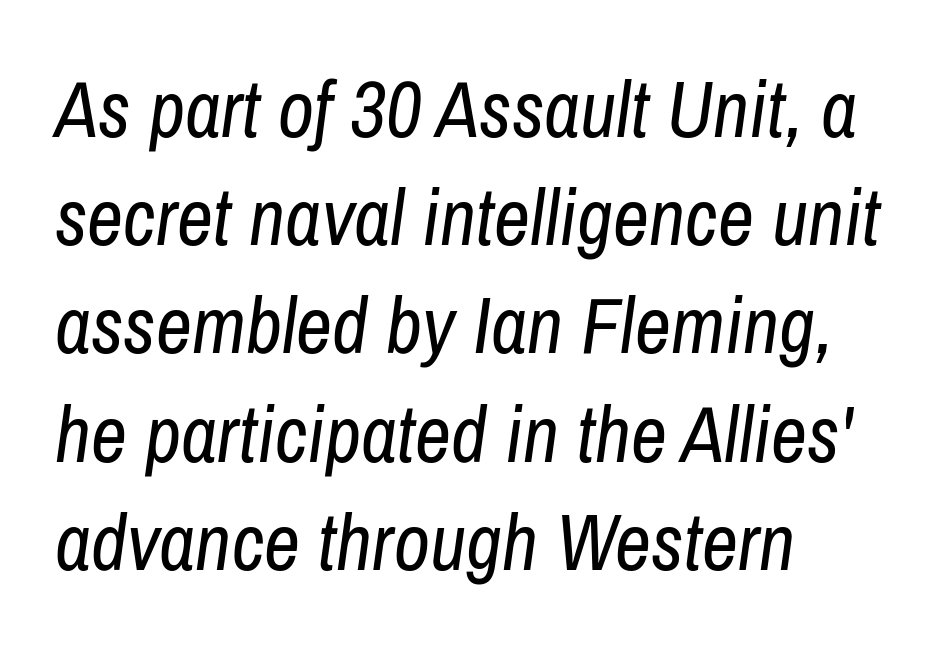
{"italic": "yes", "lean": "right", "slant_degrees": 8, "bold": "no", "weight": "regular", "width": "condensed", "stroke_contrast": "low", "x_height": "medium", "monospaced": "no", "underline": "no", "align": "left", "line_spacing": "normal", "line_spacing_ratio": 1.37, "letter_spacing": "normal", "letter_spacing_em": 0.0, "glyph_px": 79}
